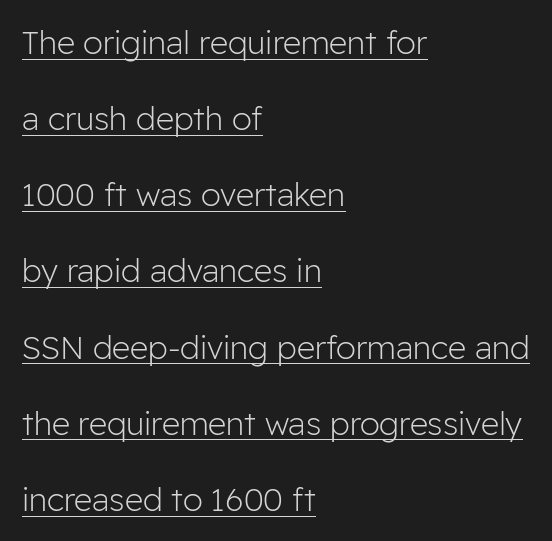
The image shows 32 px light sans-serif type, upright; set left-aligned, loose line spacing (2.38x), normal letter spacing, underlined; low stroke contrast and a medium x-height.
